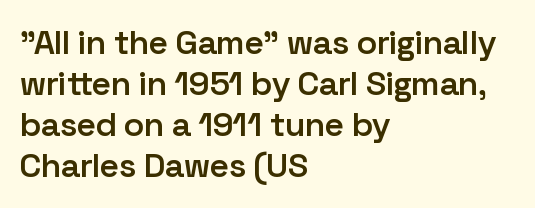
Q: Is the text bold? A: Semi-bold.
Q: Is the text italic (slanted)? A: No, it is upright.
Q: Is the typeface a serif or a sans-serif typeface? A: Sans-serif.
Q: Is the text underlined? A: No.
Q: How is the paragraph aligned? A: Left-aligned.
Q: Is the spacing between letters normal or unusually wide? A: Normal.
Q: Width (condensed, normal, or wide)? A: Normal.
Q: Stroke contrast? A: Low.
Q: x-height? A: Medium.
Q: Monospaced? A: No.
